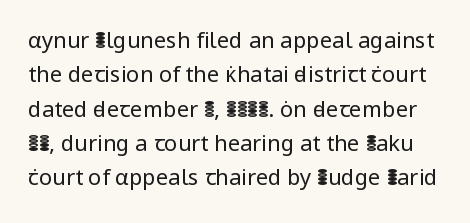
{"italic": "no", "bold": "no", "underline": "no", "line_spacing": "normal", "line_spacing_ratio": 1.56, "letter_spacing": "normal", "letter_spacing_em": 0.0, "glyph_px": 22}
